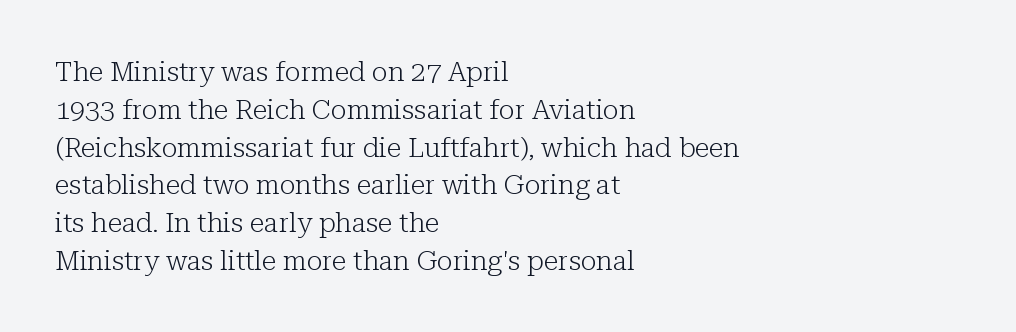
Q: Is the text bold? A: No.
Q: Is the text italic (slanted)? A: No, it is upright.
Q: Is the text underlined? A: No.
Q: How is the paragraph aligned? A: Left-aligned.
Q: Is the spacing between letters normal or unusually wide? A: Normal.
Q: Is the spacing between lines tight, normal or loose? A: Normal.
